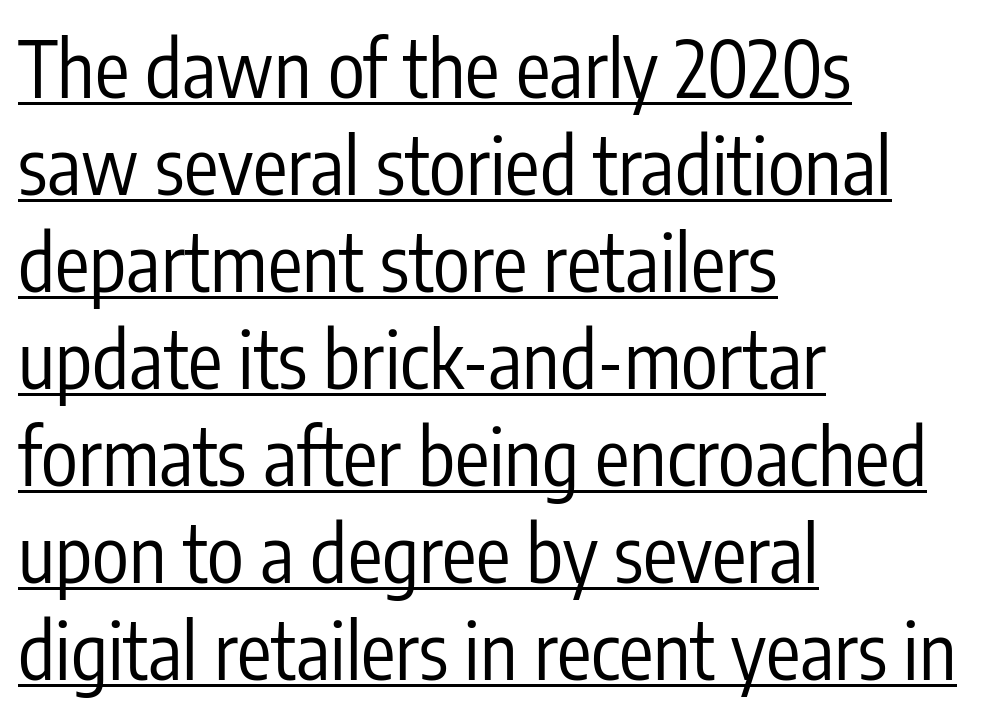
The image shows 77 px regular-weight, condensed sans-serif type, upright; set left-aligned, normal line spacing (1.26x), normal letter spacing, underlined; low stroke contrast and a medium x-height.
